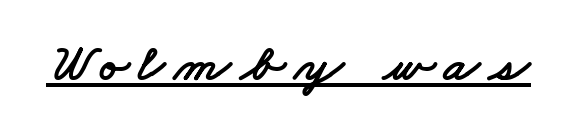
Caption: lettering with a line underneath. Note the varied advance widths — an 'i' is clearly narrower than an 'm'. Grotesque or geometric, the face here clearly has no serifs.
